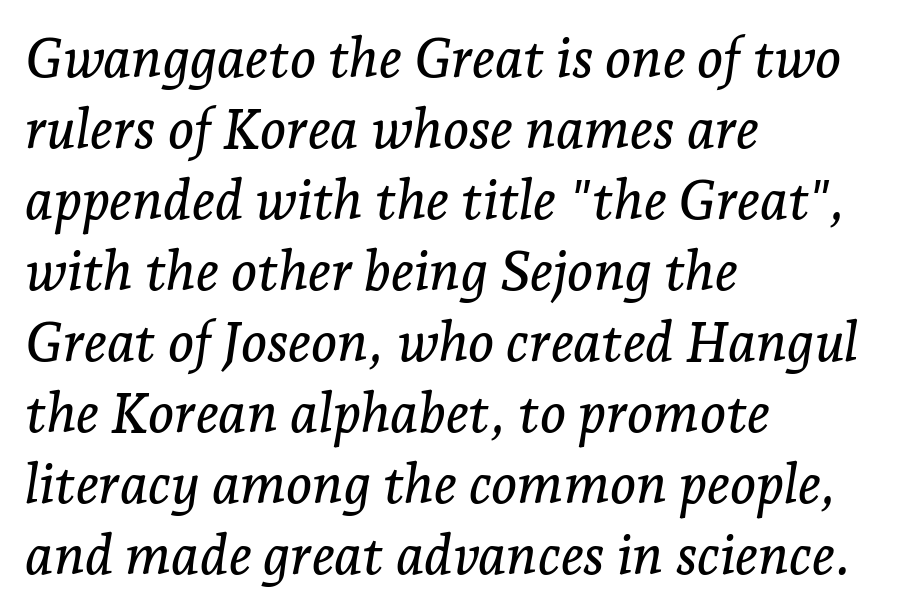
A typesetter would call this leading conventional body-copy spacing. Is this a fixed-width face? No — the glyphs have proportional, varying widths. This rendering employs a face with finishing strokes, i.e., a serif. Letter spacing: default. Rule under the text: the space is simply empty. Teacher's note: observe the even left margin — that is flush-left alignment.
